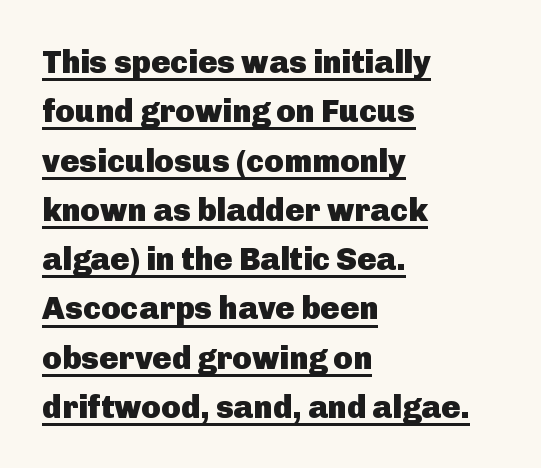
{"serif": "no", "italic": "no", "bold": "yes", "weight": "heavy", "width": "normal", "stroke_contrast": "low", "x_height": "medium", "monospaced": "no", "underline": "yes", "align": "left", "line_spacing": "normal", "line_spacing_ratio": 1.54, "letter_spacing": "normal", "letter_spacing_em": 0.0, "glyph_px": 32}
